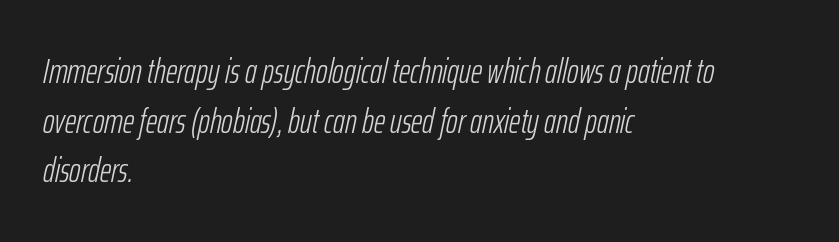
A normal amount of white space separates one row of letters from the next. The letterforms sit shoulder to shoulder at normal distance. One-word summary of the alignment: left. Beneath every word, the page is bare.
